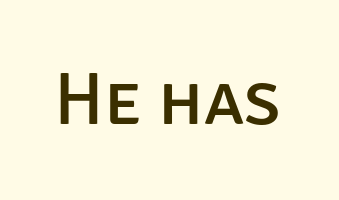
The type is set solid horizontally, with unmodified tracking. Classification — sans serif. Spacing verdict: proportional, widths tailored to each character. Bare-footed words on every line. Unlike italic type, these characters show no tilt at all.
